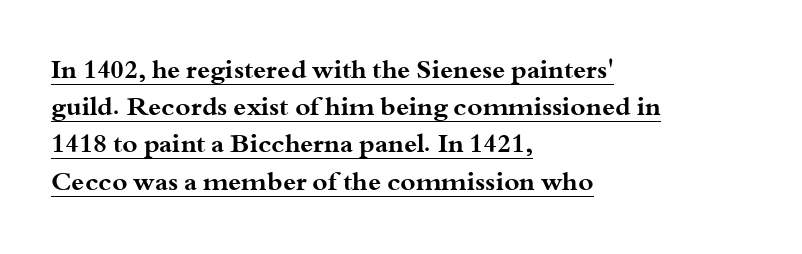
The specimen includes a rule beneath the text block's lines. Notice how thick the strokes are: this is what a full bold looks like. The text block is weighted toward the left margin, trailing off unevenly rightward. Letter spacing: default. This sample uses an upright cut, with every glyph sitting square on the baseline. How would I describe the line gaps? Plain and ordinary.
